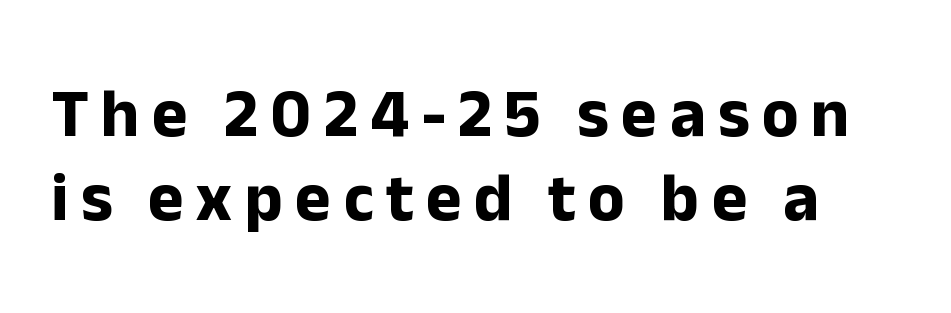
No word sits above an underline. Varying glyph widths throughout — classic text-font behaviour. Designer's note — italics off, roman on. Look at the bottom of the vertical strokes: they stop flat, with no serifs.
